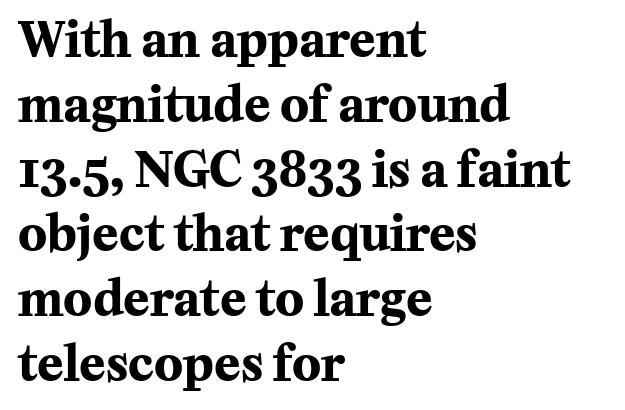
The image shows 48 px bold serif type, upright; set left-aligned, normal line spacing (1.35x), normal letter spacing, not underlined; medium stroke contrast and a medium x-height.
